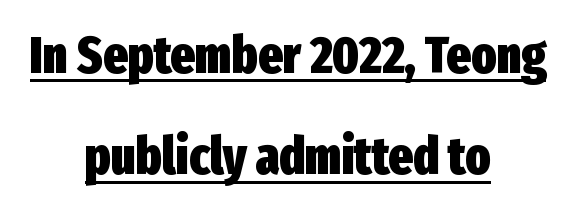
The image shows 52 px heavy, condensed sans-serif type, upright; set centered, loose line spacing (1.95x), normal letter spacing, underlined; low stroke contrast and a medium x-height.
